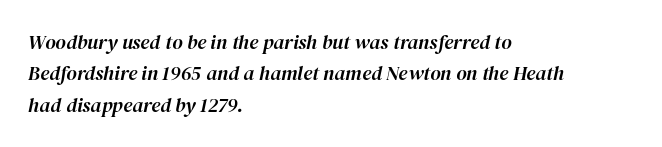
Each new line begins a customary step beneath the previous one. No word sits above an underline. Typeset ragged right — the left edge is the straight one. Yep, that's italic — everything's leaning.
